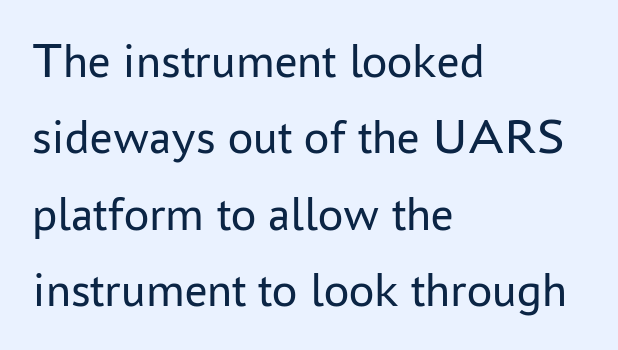
The image shows 50 px regular-weight sans-serif type, upright; set left-aligned, normal line spacing (1.53x), normal letter spacing, not underlined; low stroke contrast and a medium x-height.
